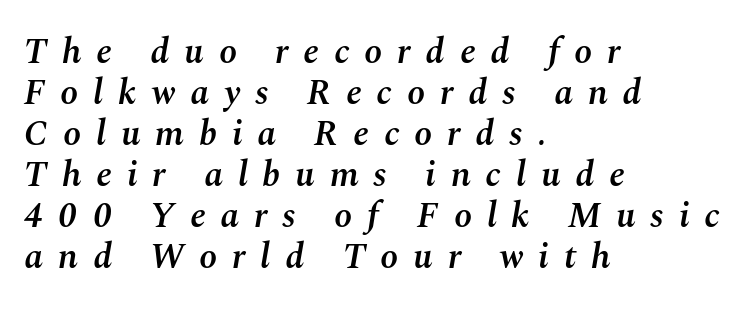
Q: Is the text bold? A: Semi-bold.
Q: Is the text italic (slanted)? A: Yes, it leans right by about 10 degrees.
Q: Is the text underlined? A: No.
Q: How is the paragraph aligned? A: Left-aligned.
Q: Is the spacing between letters normal or unusually wide? A: Unusually wide.
Q: Is the spacing between lines tight, normal or loose? A: Tight.
Q: Width (condensed, normal, or wide)? A: Normal.
Q: Stroke contrast? A: Medium.
Q: x-height? A: Medium.
Q: Monospaced? A: No.
